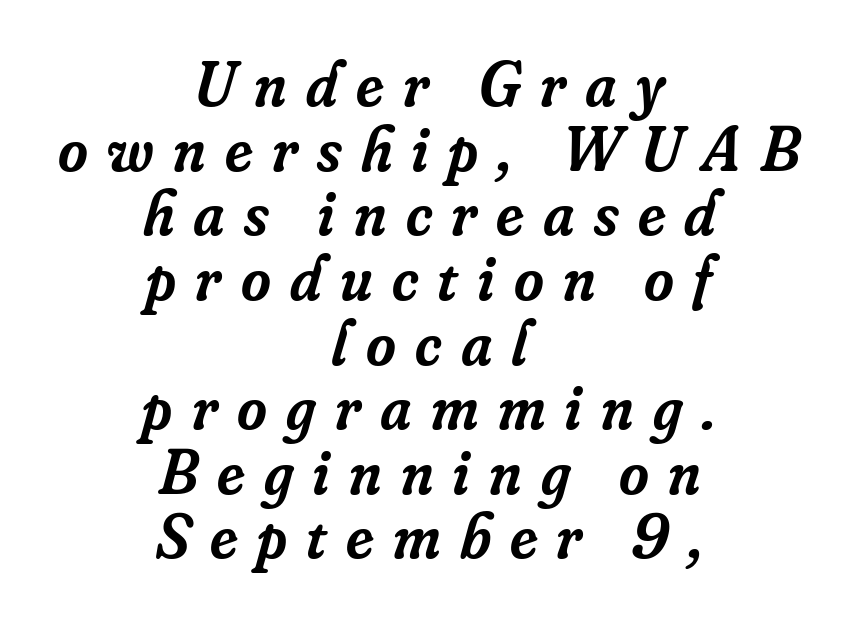
The image shows 64 px semibold serif type, italic (leaning right); set centered, tight line spacing (1.01x), unusually wide letter spacing (+0.3 em), not underlined; low stroke contrast and a small x-height.
